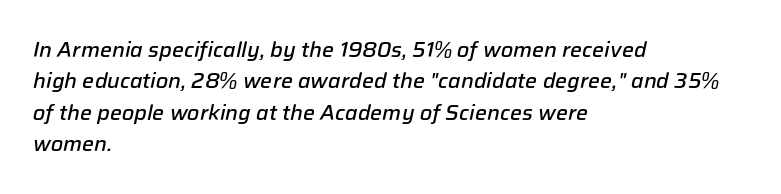
Q: Is the text bold? A: Semi-bold.
Q: Is the text italic (slanted)? A: Yes, it leans right by about 12 degrees.
Q: Is the text underlined? A: No.
Q: How is the paragraph aligned? A: Left-aligned.
Q: Is the spacing between letters normal or unusually wide? A: Normal.
Q: Is the spacing between lines tight, normal or loose? A: Normal.
